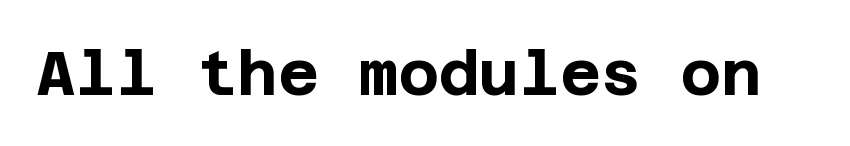
If you drew a line through each stem, it would be perfectly vertical. The glyphs are unaccompanied by any horizontal stroke below them. Heft: maximum for text — a bold. Examine the stroke ends and you'll find no serifs. The line texture is even and compact thanks to regular tracking.
